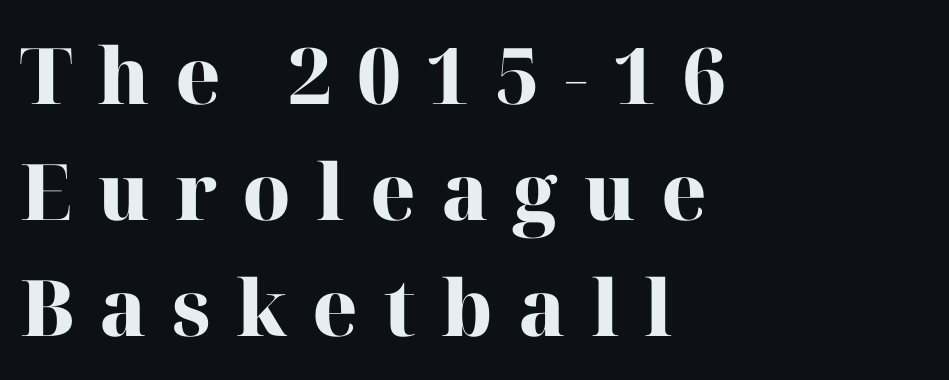
Q: Is the text bold? A: Yes.
Q: Is the text italic (slanted)? A: No, it is upright.
Q: Is the typeface a serif or a sans-serif typeface? A: Serif.
Q: Is the text underlined? A: No.
Q: How is the paragraph aligned? A: Left-aligned.
Q: Is the spacing between letters normal or unusually wide? A: Unusually wide.
Q: Is the spacing between lines tight, normal or loose? A: Normal.
Q: Width (condensed, normal, or wide)? A: Normal.
Q: Stroke contrast? A: High.
Q: x-height? A: Medium.
Q: Monospaced? A: No.
